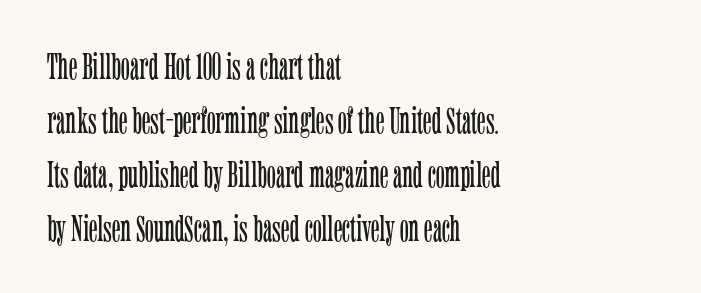
Q: Is the text bold? A: No.
Q: Is the text italic (slanted)? A: No, it is upright.
Q: Is the typeface a serif or a sans-serif typeface? A: Serif.
Q: Is the text underlined? A: No.
Q: How is the paragraph aligned? A: Left-aligned.
Q: Is the spacing between letters normal or unusually wide? A: Normal.
Q: Is the spacing between lines tight, normal or loose? A: Normal.
Q: Width (condensed, normal, or wide)? A: Condensed.
Q: Stroke contrast? A: Low.
Q: x-height? A: Medium.
Q: Monospaced? A: No.
